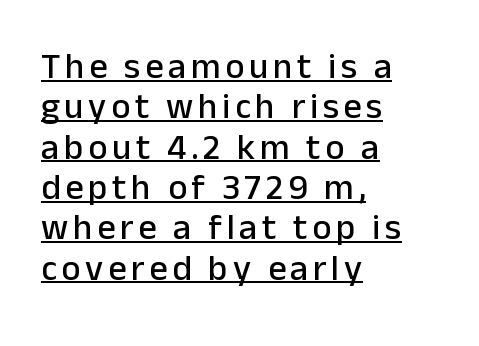
The image shows 36 px sans-serif type, upright; set left-aligned, tight line spacing (1.12x), underlined; low stroke contrast and a medium x-height.
